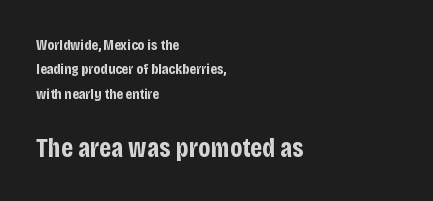
Q: Is the text bold? A: Yes.
Q: Is the text italic (slanted)? A: No, it is upright.
Q: Is the text underlined? A: No.
Q: How is the paragraph aligned? A: Left-aligned.
Q: Is the spacing between letters normal or unusually wide? A: Normal.
Q: Is the spacing between lines tight, normal or loose? A: Normal.
Q: Which block of text is set in a larger size, the first (top) or the second (bottom)? A: The second (bottom) one.
